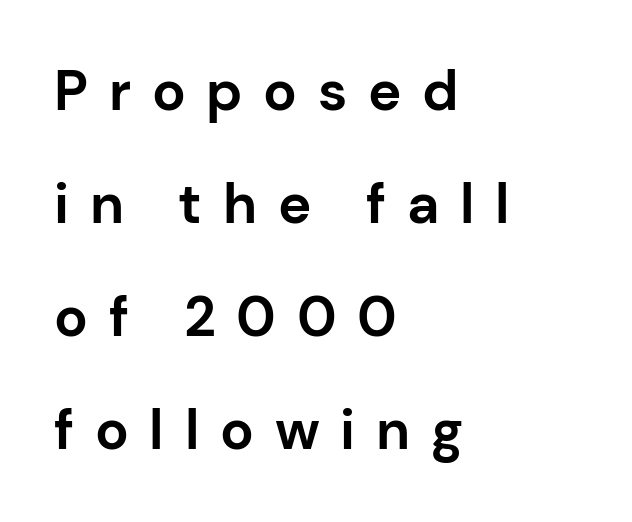
Classification — sans serif. Does the copy run flush right? No — it runs flush left. A dark, heavy texture on the line: the type is bold. Varying glyph widths throughout — classic text-font behaviour. A typesetter would call this leading open, well beyond the default. The strip under each line holds only bare page.
